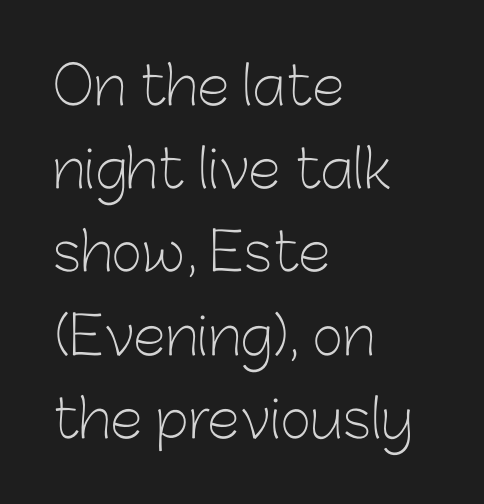
The image shows 53 px light sans-serif type, upright; set left-aligned, normal line spacing (1.57x), normal letter spacing, not underlined; low stroke contrast and a medium x-height.
